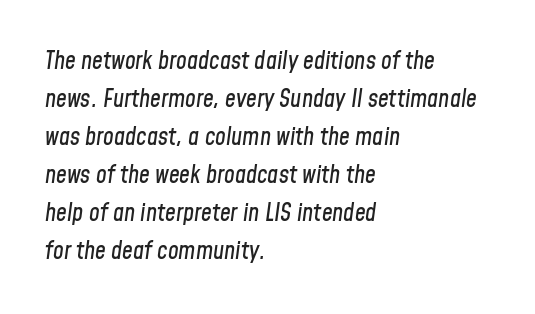
{"italic": "yes", "lean": "right", "slant_degrees": 8, "underline": "no", "align": "left", "line_spacing": "normal", "line_spacing_ratio": 1.58, "letter_spacing": "normal", "letter_spacing_em": 0.0, "glyph_px": 24}
